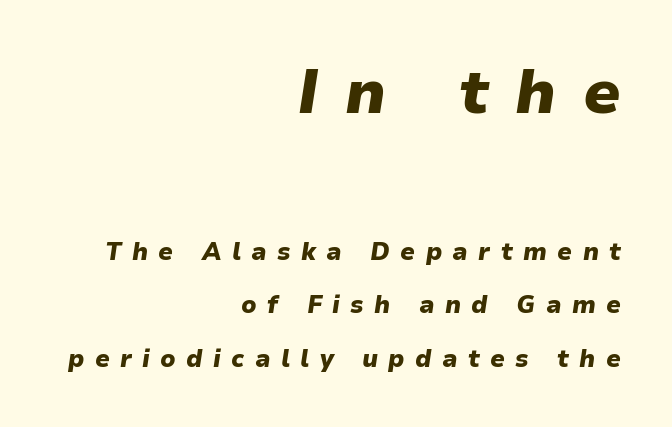
Size hierarchy here favors the leading block over the trailing one. Designer's note — italics engaged. Widely set lines give the paragraph a tall, airy silhouette. Check under the words: just untouched page.
